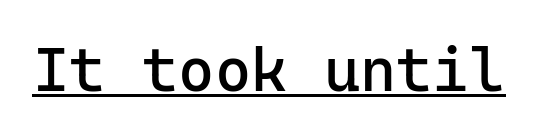
Q: Is the text bold? A: No.
Q: Is the text italic (slanted)? A: No, it is upright.
Q: Is the typeface a serif or a sans-serif typeface? A: Sans-serif.
Q: Is the text underlined? A: Yes.
Q: Is the spacing between letters normal or unusually wide? A: Normal.
Q: Width (condensed, normal, or wide)? A: Normal.
Q: Stroke contrast? A: Low.
Q: x-height? A: Medium.
Q: Monospaced? A: Yes.
